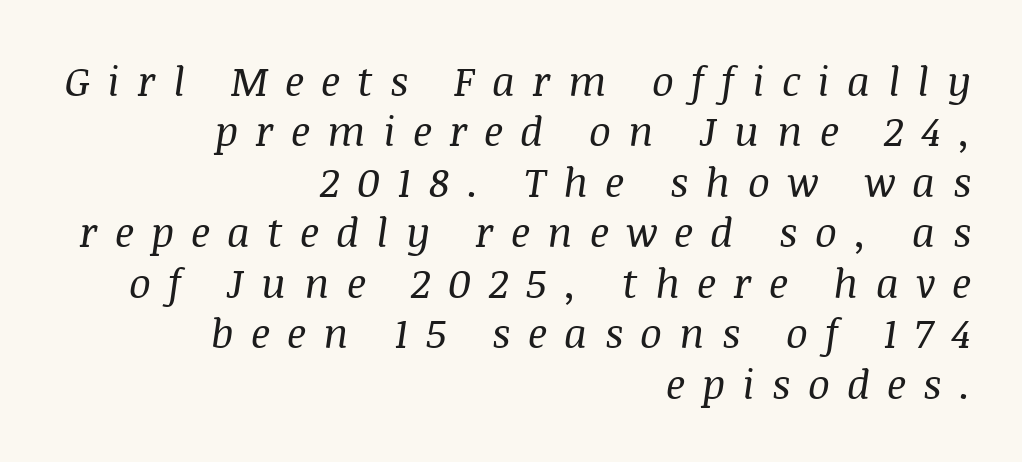
The image shows 41 px regular-weight serif type, italic (leaning right); set right-aligned, line spacing 1.23x, unusually wide letter spacing (+0.42 em), not underlined; medium stroke contrast and a large x-height.
